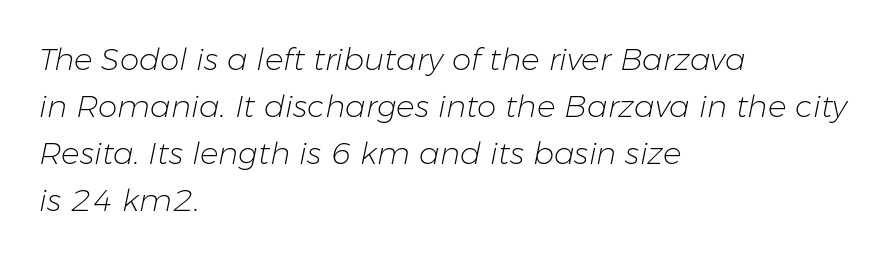
The text carries the slant typical of an italic or oblique font. These lines are set flush left with a ragged right edge. Compared with typical paragraphs, the rows here are spaced about the same. The glyphs are unaccompanied by any horizontal stroke below them. No heavy texture on the line: the type isn't bold. These lines keep a tight, regular rhythm from letter to letter.
